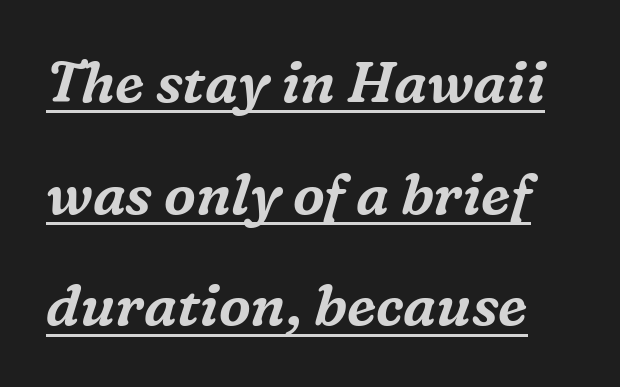
{"serif": "yes", "italic": "yes", "lean": "right", "slant_degrees": 16, "width": "normal", "stroke_contrast": "medium", "x_height": "medium", "monospaced": "no", "underline": "yes", "line_spacing": "loose", "line_spacing_ratio": 1.96, "letter_spacing": "normal", "letter_spacing_em": 0.0, "glyph_px": 57}
